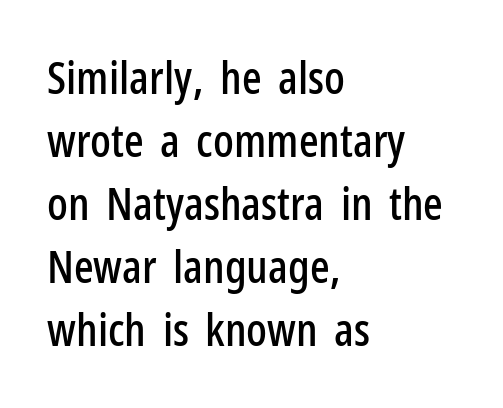
The image shows 46 px condensed sans-serif type, upright; set left-aligned, normal line spacing (1.37x), normal letter spacing, not underlined; low stroke contrast and a medium x-height.
